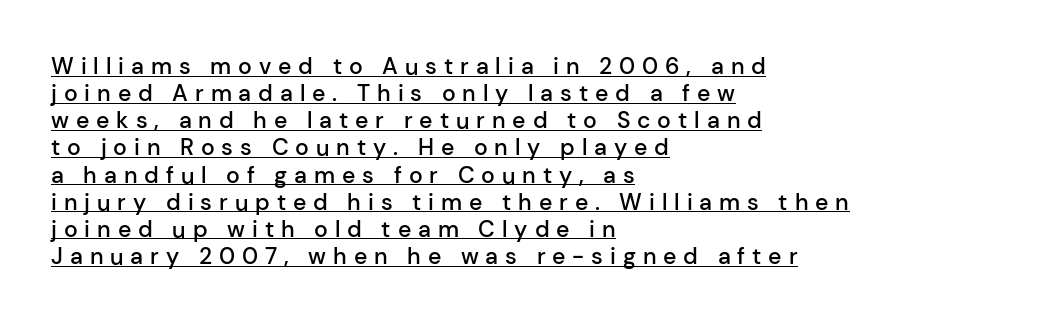
Caption: semibold face, moderately heavy strokes. These lines are set flush left with a ragged right edge. The line texture is sparse and dotted thanks to wide tracking. The rendering uses the underline text-decoration. Notice how the stems are strictly vertical — no italics here.
